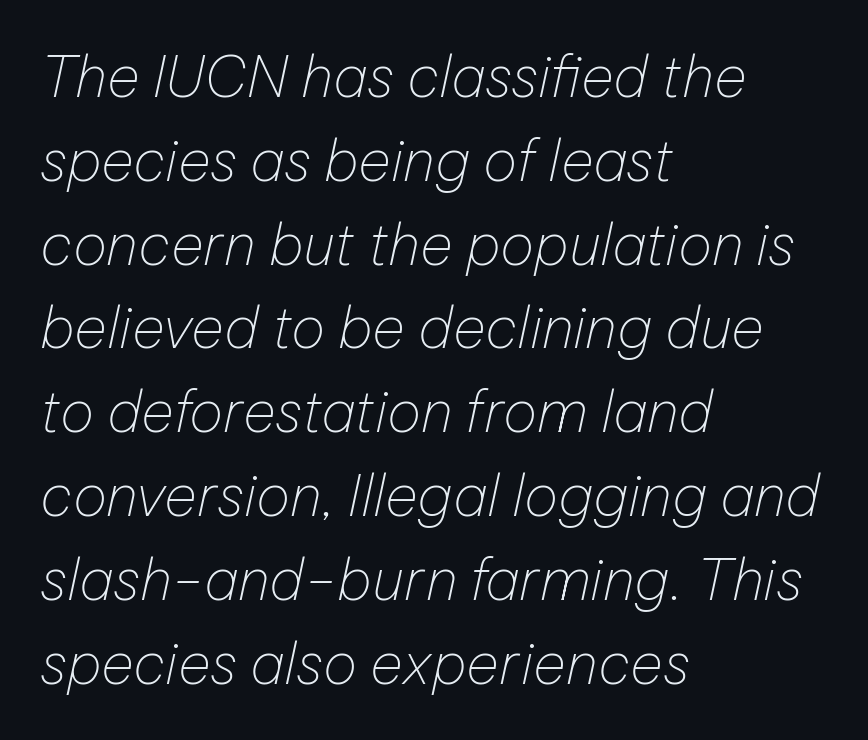
{"italic": "yes", "lean": "right", "slant_degrees": 12, "bold": "no", "weight": "thin", "width": "normal", "stroke_contrast": "low", "x_height": "medium", "monospaced": "no", "underline": "no", "align": "left", "line_spacing": "normal", "line_spacing_ratio": 1.47, "letter_spacing": "normal", "letter_spacing_em": 0.0, "glyph_px": 57}
